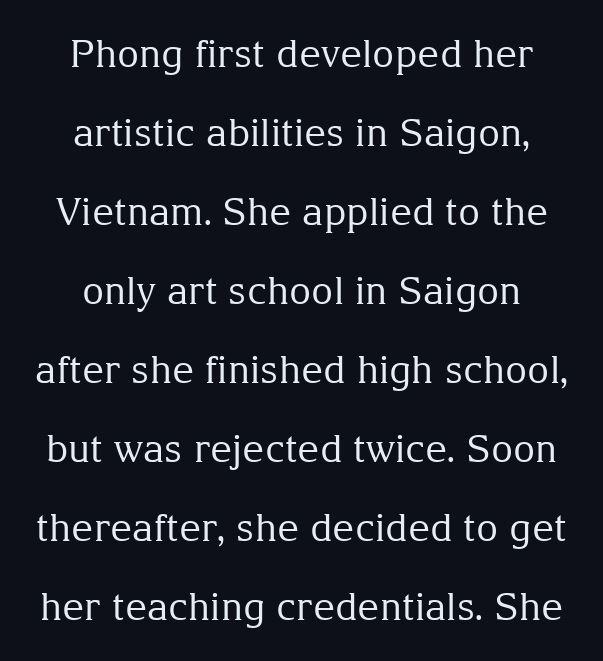
{"serif": "yes", "italic": "no", "bold": "no", "weight": "regular", "width": "normal", "stroke_contrast": "medium", "x_height": "medium", "monospaced": "no", "underline": "no", "align": "center", "line_spacing": "loose", "line_spacing_ratio": 2.08, "letter_spacing": "normal", "letter_spacing_em": 0.0, "glyph_px": 38}
